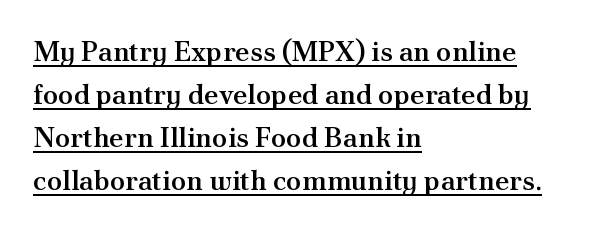
The image shows 28 px semibold serif type, upright; set left-aligned, normal line spacing (1.54x), normal letter spacing, underlined; medium stroke contrast and a small x-height.
